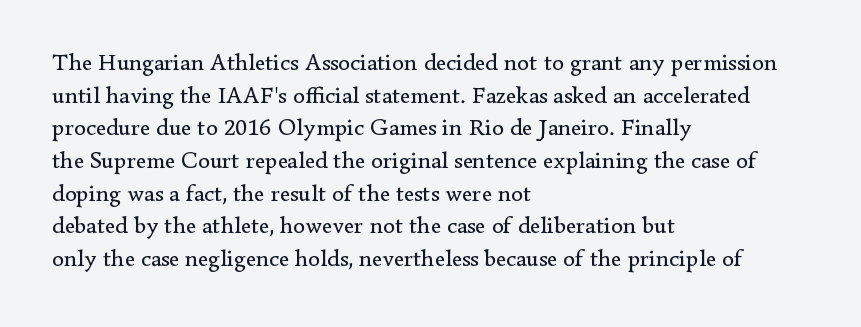
The image shows 24 px text type, upright; set left-aligned, normal line spacing (1.36x), normal letter spacing, not underlined.
